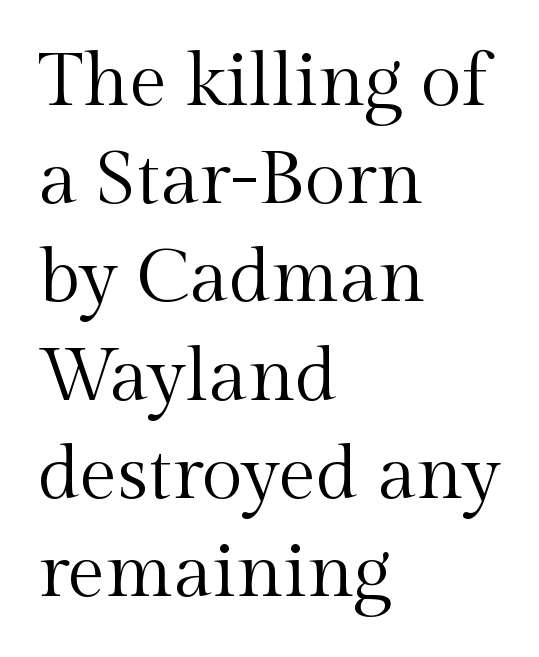
The image shows 75 px regular-weight serif type, upright; set left-aligned, normal line spacing (1.31x), normal letter spacing, not underlined; a medium x-height.
